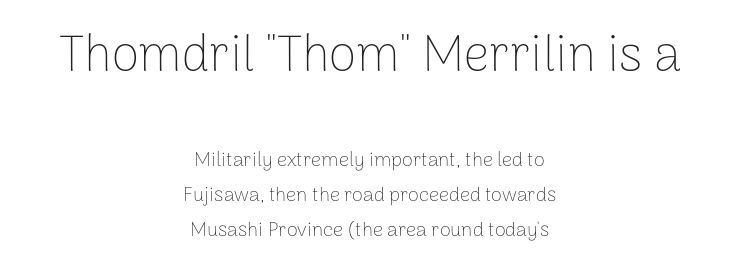
Q: Is the text bold? A: No.
Q: Is the text italic (slanted)? A: No, it is upright.
Q: Is the typeface a serif or a sans-serif typeface? A: Sans-serif.
Q: Is the text underlined? A: No.
Q: How is the paragraph aligned? A: Centered.
Q: Is the spacing between letters normal or unusually wide? A: Normal.
Q: Which block of text is set in a larger size, the first (top) or the second (bottom)? A: The first (top) one.
Q: Width (condensed, normal, or wide)? A: Normal.
Q: Stroke contrast? A: Low.
Q: x-height? A: Medium.
Q: Monospaced? A: No.
